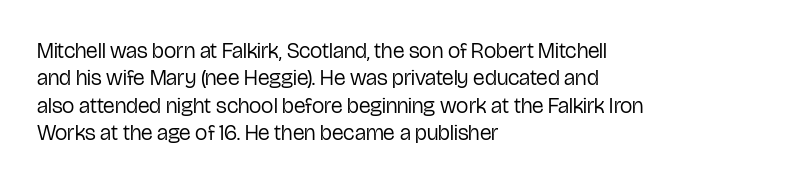
{"italic": "no", "bold": "no", "underline": "no", "align": "left", "line_spacing_ratio": 1.24, "letter_spacing": "normal", "letter_spacing_em": 0.0, "glyph_px": 22}
